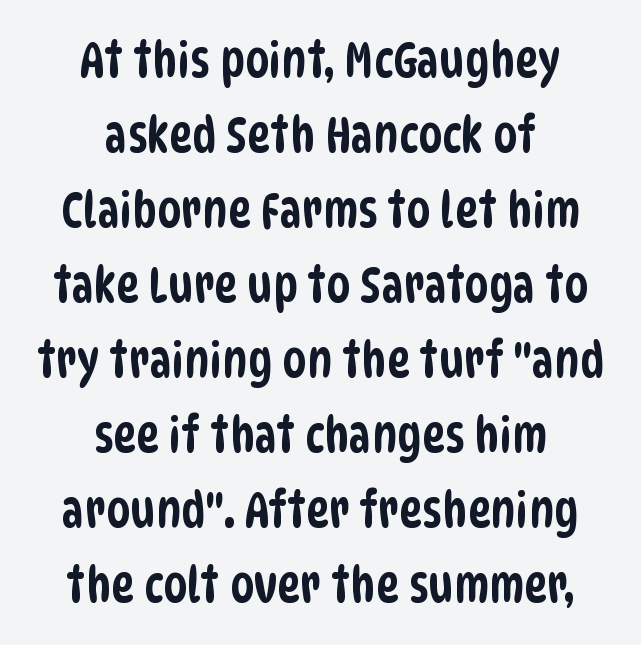
Q: Is the typeface a serif or a sans-serif typeface? A: Sans-serif.
Q: Is the text underlined? A: No.
Q: How is the paragraph aligned? A: Centered.
Q: Is the spacing between letters normal or unusually wide? A: Normal.
Q: Is the spacing between lines tight, normal or loose? A: Normal.
Q: Width (condensed, normal, or wide)? A: Condensed.
Q: Stroke contrast? A: Low.
Q: x-height? A: Large.
Q: Monospaced? A: No.
